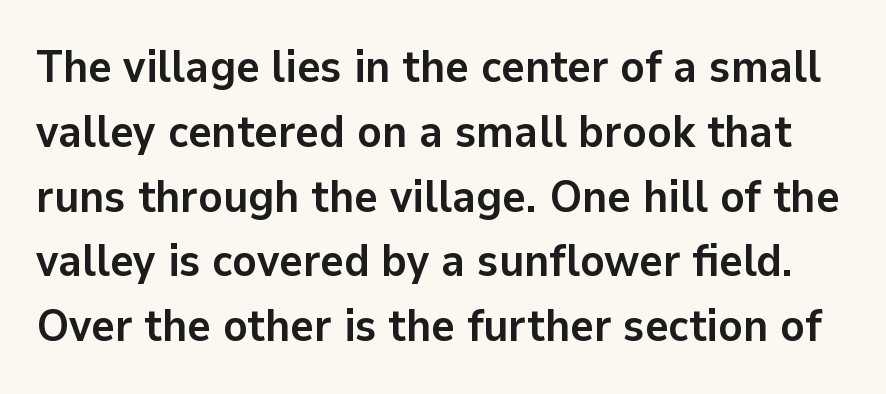
Nobody touched the tracking dial on this one. A sans-serif font was chosen for this passage. Underline: absent. I'd describe the lettering as bold — thick and assertive. In terms of leading, this rendering sits right in the middle. Ascenders rise straight up at ninety degrees.
